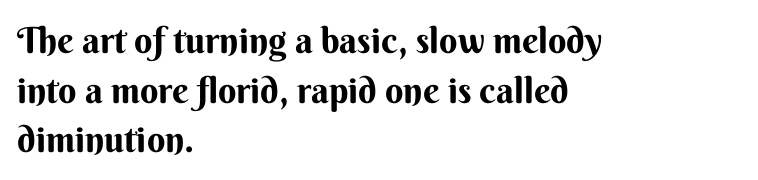
The font is running at its bold setting. Look at the tracking — it's just the regular setting, nothing added. The rag falls on the right side of this text block. Grotesque or geometric, the face here clearly has no serifs. This block has exactly the height ordinary leading produces. Does the lettering tilt? It doesn't — this is upright.
